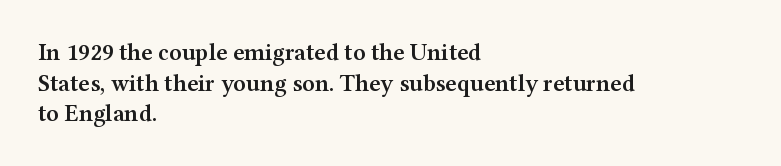
{"italic": "no", "bold": "semi", "underline": "no", "align": "left", "line_spacing": "normal", "line_spacing_ratio": 1.28, "letter_spacing": "normal", "letter_spacing_em": 0.0, "glyph_px": 24}
